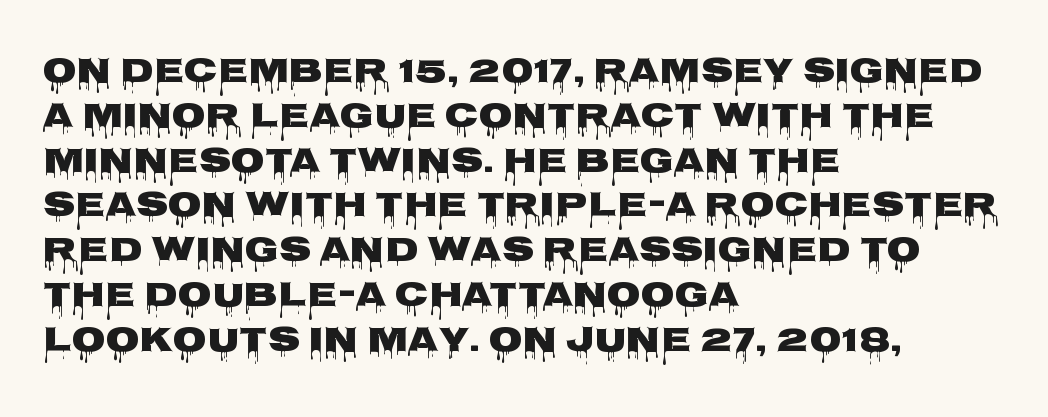
The image shows 35 px wide sans-serif type, upright; set left-aligned, normal line spacing (1.28x), normal letter spacing, not underlined; low stroke contrast and a large x-height.
